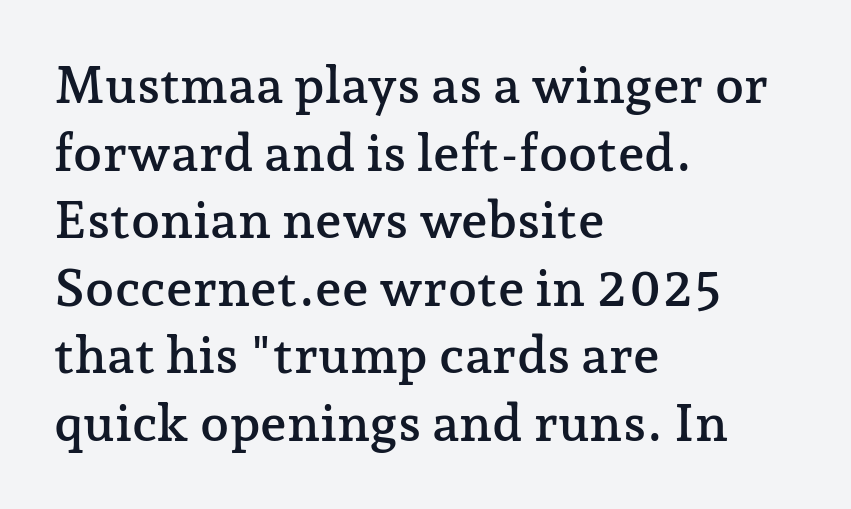
Style check: upright. Visually the block forms a straight wall on the left and a jagged coastline on the right. Letterform terminals end in serifs throughout the passage. A typesetter would call this leading conventional body-copy spacing.
